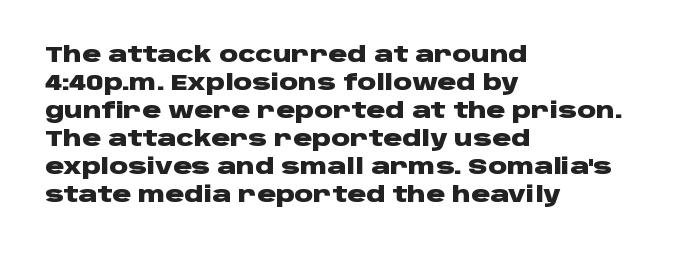
{"italic": "no", "bold": "yes", "underline": "no", "align": "left", "line_spacing": "normal", "line_spacing_ratio": 1.33, "letter_spacing": "normal", "letter_spacing_em": 0.0, "glyph_px": 21}
